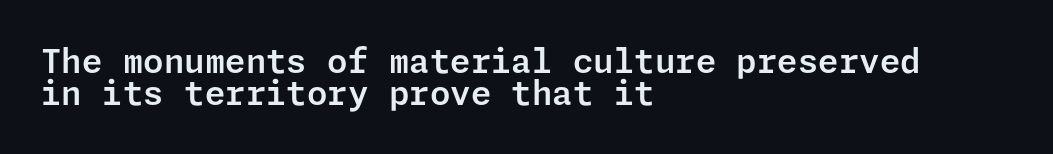
Q: Is the text italic (slanted)? A: No, it is upright.
Q: Is the typeface a serif or a sans-serif typeface? A: Sans-serif.
Q: Is the text underlined? A: No.
Q: How is the paragraph aligned? A: Left-aligned.
Q: Is the spacing between letters normal or unusually wide? A: Normal.
Q: Is the spacing between lines tight, normal or loose? A: Tight.
Q: Width (condensed, normal, or wide)? A: Normal.
Q: Stroke contrast? A: Low.
Q: x-height? A: Medium.
